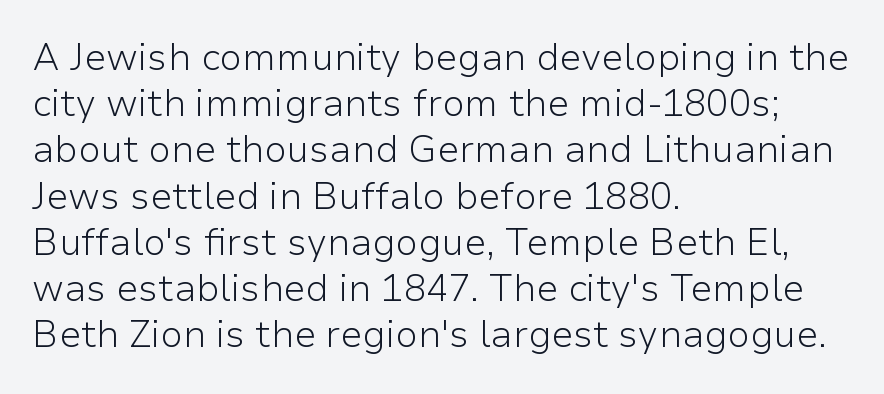
The image shows 37 px light sans-serif type, upright; set left-aligned, normal line spacing (1.25x), normal letter spacing, not underlined; low stroke contrast and a medium x-height.
